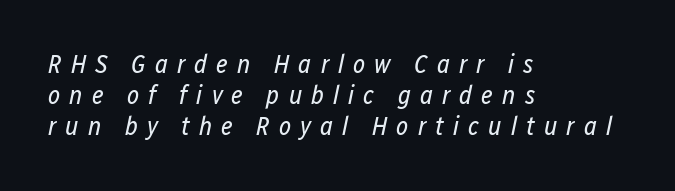
{"italic": "yes", "lean": "right", "slant_degrees": 12, "bold": "no", "underline": "no", "align": "left", "line_spacing_ratio": 1.2, "letter_spacing": "wide", "letter_spacing_em": 0.35, "glyph_px": 26}
